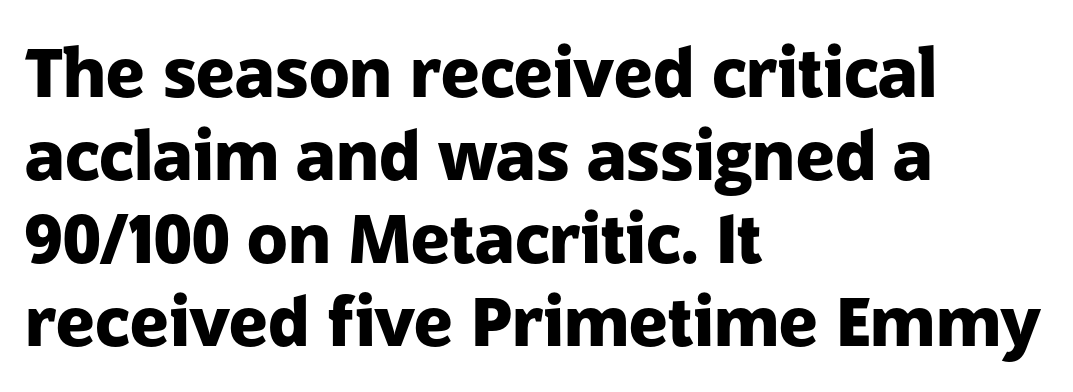
Q: Is the text bold? A: Yes.
Q: Is the text italic (slanted)? A: No, it is upright.
Q: Is the typeface a serif or a sans-serif typeface? A: Sans-serif.
Q: Is the text underlined? A: No.
Q: How is the paragraph aligned? A: Left-aligned.
Q: Is the spacing between letters normal or unusually wide? A: Normal.
Q: Width (condensed, normal, or wide)? A: Normal.
Q: Stroke contrast? A: Low.
Q: x-height? A: Medium.
Q: Monospaced? A: No.
